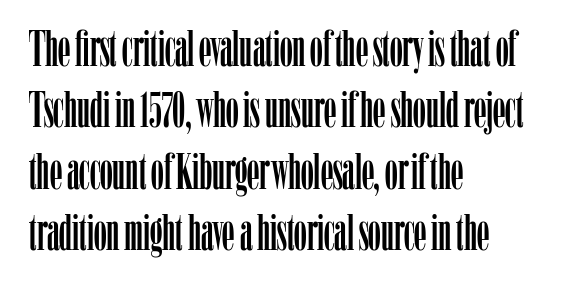
The image shows 50 px condensed serif type, upright; set left-aligned, line spacing 1.23x, normal letter spacing, not underlined; low stroke contrast and a medium x-height.
